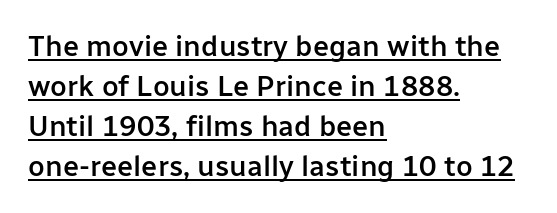
Q: Is the text bold? A: Semi-bold.
Q: Is the text italic (slanted)? A: No, it is upright.
Q: Is the typeface a serif or a sans-serif typeface? A: Sans-serif.
Q: Is the text underlined? A: Yes.
Q: How is the paragraph aligned? A: Left-aligned.
Q: Is the spacing between letters normal or unusually wide? A: Normal.
Q: Is the spacing between lines tight, normal or loose? A: Normal.
Q: Width (condensed, normal, or wide)? A: Normal.
Q: Stroke contrast? A: Low.
Q: x-height? A: Medium.
Q: Monospaced? A: No.
